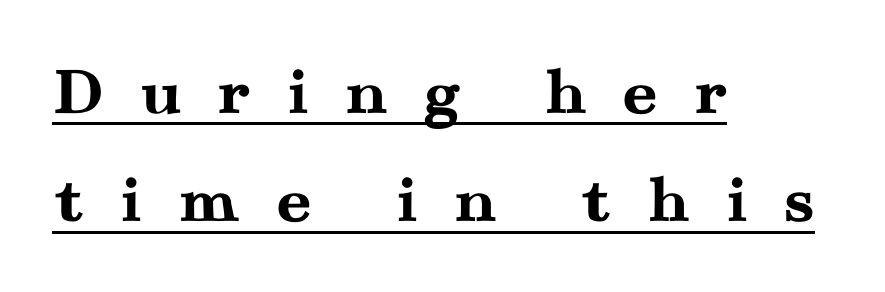
Underlined type. Character widths vary here, with narrow letters taking less room than wide ones. Notice how thick the strokes are: this is what a full bold looks like. Does the type have serifs? Yes, each stem ends in a small foot. A typesetter would call this leading conventional body-copy spacing.
